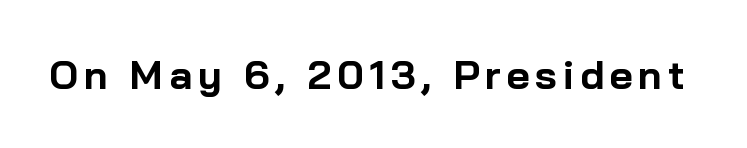
Q: Is the text bold? A: Yes.
Q: Is the text italic (slanted)? A: No, it is upright.
Q: Is the typeface a serif or a sans-serif typeface? A: Sans-serif.
Q: Is the text underlined? A: No.
Q: Width (condensed, normal, or wide)? A: Normal.
Q: Stroke contrast? A: Low.
Q: x-height? A: Medium.
Q: Monospaced? A: No.
